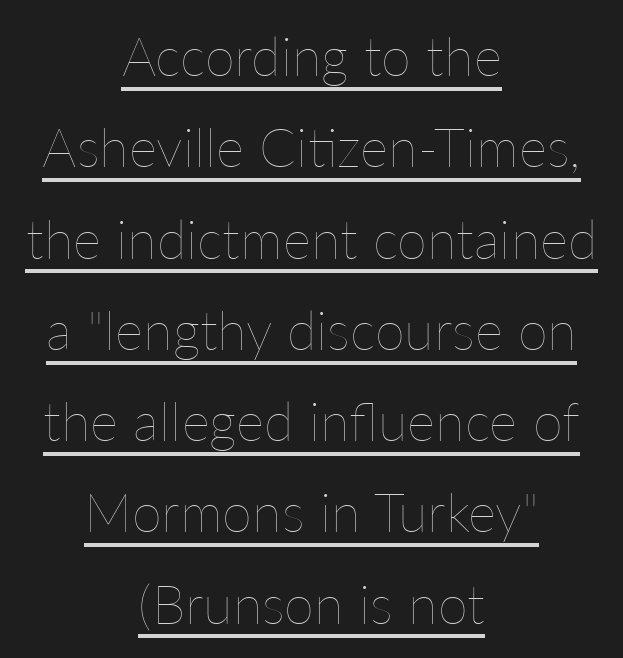
{"italic": "no", "bold": "no", "weight": "thin", "width": "normal", "stroke_contrast": "low", "x_height": "medium", "monospaced": "no", "underline": "yes", "align": "center", "line_spacing": "normal", "line_spacing_ratio": 1.69, "letter_spacing": "normal", "letter_spacing_em": 0.0, "glyph_px": 54}
